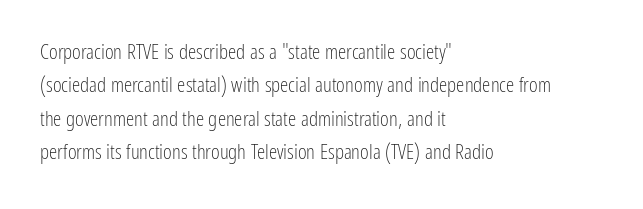
How would I describe the line gaps? Plain and ordinary. Weight: in the light-to-regular range. The type is set solid horizontally, with unmodified tracking. The lines are quadded left.
